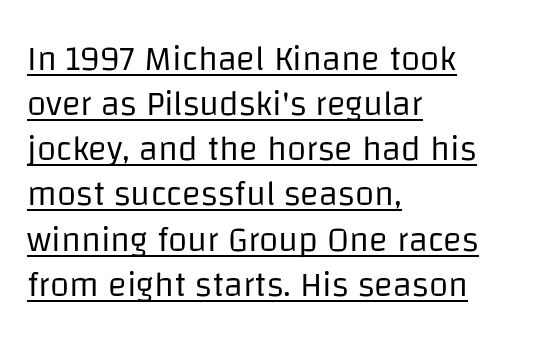
{"serif": "no", "italic": "no", "bold": "no", "weight": "regular", "width": "normal", "stroke_contrast": "low", "x_height": "large", "monospaced": "no", "underline": "yes", "align": "left", "line_spacing": "normal", "line_spacing_ratio": 1.29, "letter_spacing": "normal", "letter_spacing_em": 0.0, "glyph_px": 35}
